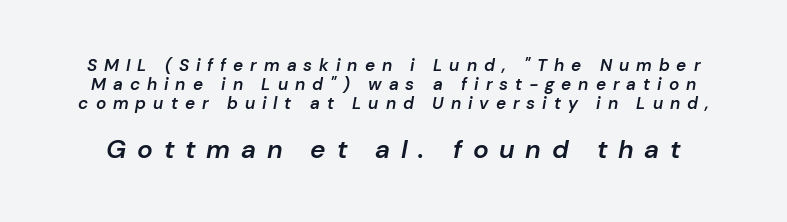
Q: Is the text bold? A: Semi-bold.
Q: Is the text italic (slanted)? A: Yes, it leans right by about 10 degrees.
Q: Is the text underlined? A: No.
Q: Is the spacing between letters normal or unusually wide? A: Unusually wide.
Q: Is the spacing between lines tight, normal or loose? A: Tight.
Q: Which block of text is set in a larger size, the first (top) or the second (bottom)? A: The second (bottom) one.
